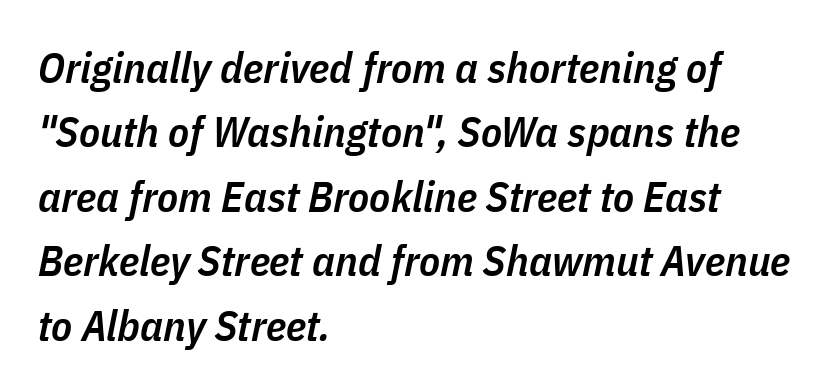
The image shows 43 px semibold, condensed type, italic (leaning right); set left-aligned, normal line spacing (1.5x), normal letter spacing, not underlined; low stroke contrast and a medium x-height.
